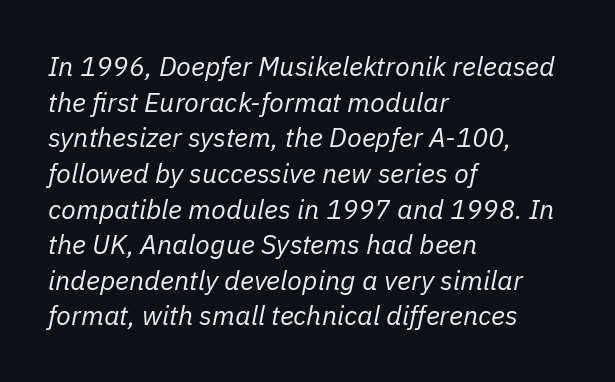
Q: Is the text bold? A: No.
Q: Is the text italic (slanted)? A: Yes, it leans right by about 11 degrees.
Q: Is the text underlined? A: No.
Q: How is the paragraph aligned? A: Left-aligned.
Q: Is the spacing between letters normal or unusually wide? A: Normal.
Q: Is the spacing between lines tight, normal or loose? A: Normal.
